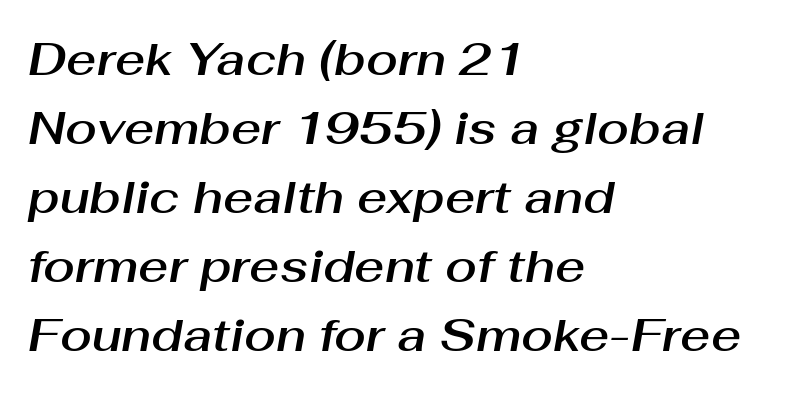
Q: Is the text italic (slanted)? A: Yes, it leans right by about 10 degrees.
Q: Is the text underlined? A: No.
Q: How is the paragraph aligned? A: Left-aligned.
Q: Is the spacing between letters normal or unusually wide? A: Normal.
Q: Is the spacing between lines tight, normal or loose? A: Normal.
Q: Width (condensed, normal, or wide)? A: Normal.
Q: Stroke contrast? A: Medium.
Q: x-height? A: Medium.
Q: Monospaced? A: No.
